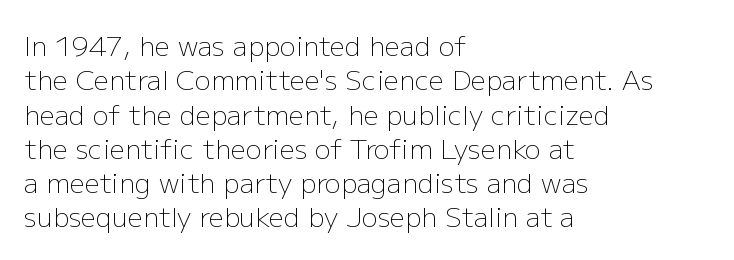
{"italic": "no", "bold": "no", "underline": "no", "align": "left", "line_spacing": "normal", "line_spacing_ratio": 1.27, "letter_spacing": "normal", "letter_spacing_em": 0.0, "glyph_px": 27}
